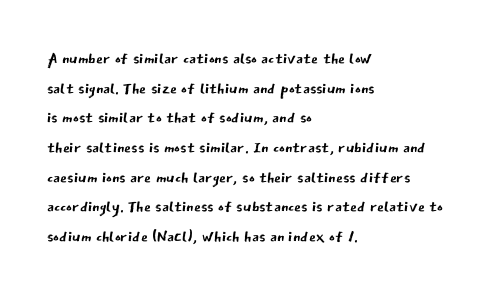
The image shows 22 px text type, upright; set left-aligned, normal line spacing (1.35x), normal letter spacing, not underlined.
